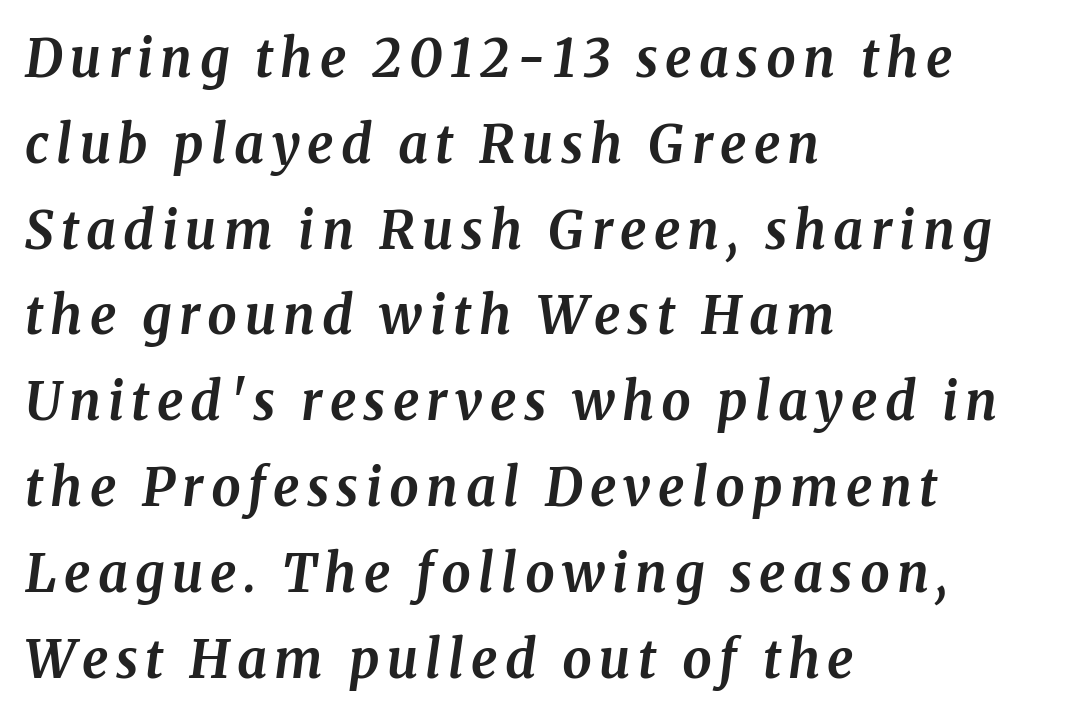
The image shows 52 px bold serif type, italic (leaning right); set left-aligned, normal line spacing (1.65x), not underlined; medium stroke contrast and a medium x-height.
